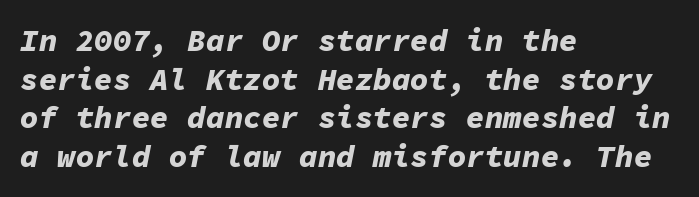
The image shows 31 px bold type, italic (leaning right), monospaced; set left-aligned, normal line spacing (1.25x), normal letter spacing, not underlined; low stroke contrast and a medium x-height.
